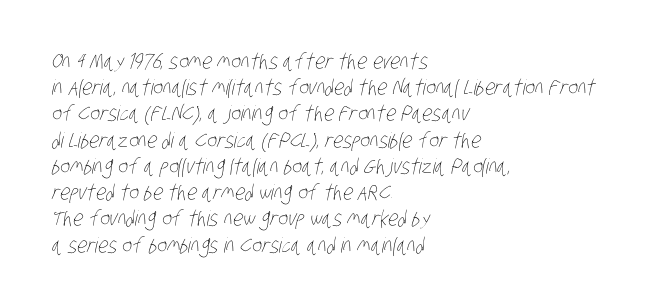
Weight: regular or lighter. One-word summary of the alignment: left. In terms of leading, this rendering sits right in the middle. The horizontal fit of the characters is conventional and even.
